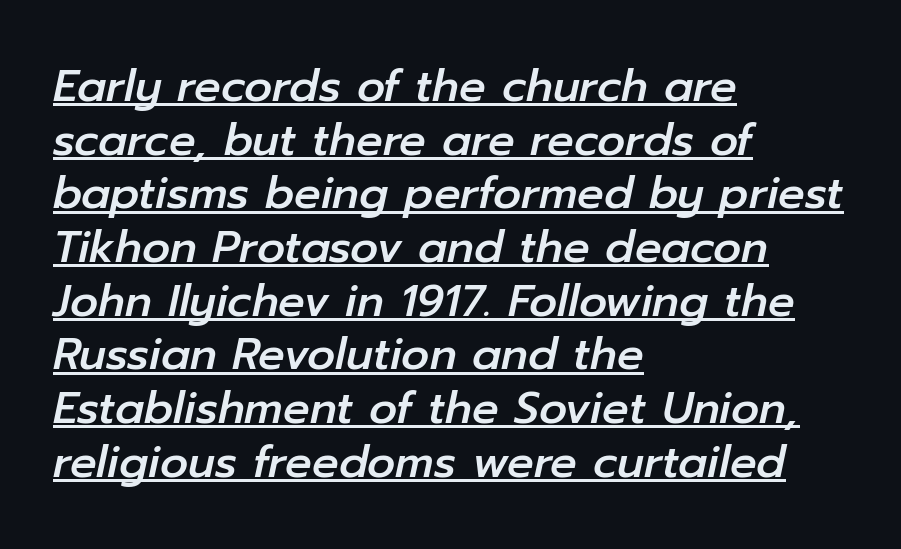
Horizontally, the lines are justified to the leading edge only. Observe the ordinary spacing: letters are neighbours, not strangers. The axis of the letterforms is tilted away from vertical. A typesetter would call this proportional, since set widths differ per character. Somebody hit Ctrl+U on this one — the words are underlined.
